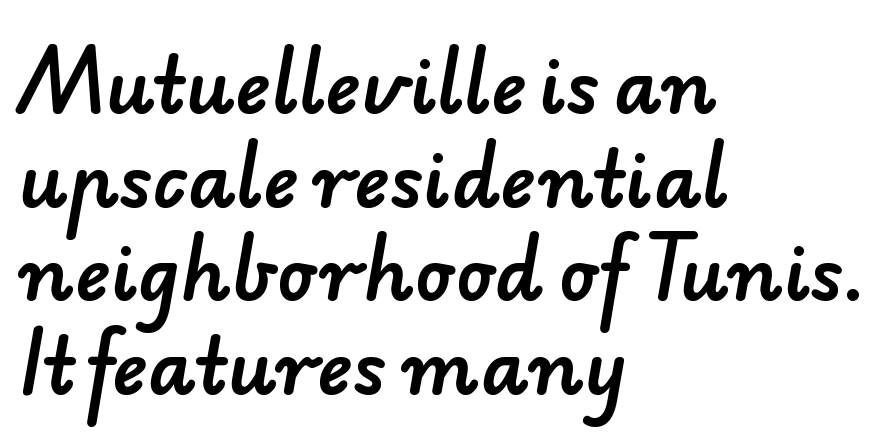
Q: Is the typeface a serif or a sans-serif typeface? A: Sans-serif.
Q: Is the text underlined? A: No.
Q: How is the paragraph aligned? A: Left-aligned.
Q: Is the spacing between letters normal or unusually wide? A: Normal.
Q: Is the spacing between lines tight, normal or loose? A: Normal.
Q: Width (condensed, normal, or wide)? A: Normal.
Q: Stroke contrast? A: Low.
Q: x-height? A: Small.
Q: Monospaced? A: No.
